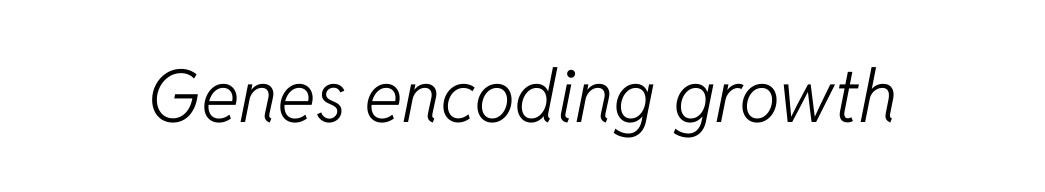
Q: Is the text bold? A: No.
Q: Is the text italic (slanted)? A: Yes, it leans right by about 11 degrees.
Q: Is the text underlined? A: No.
Q: Is the spacing between letters normal or unusually wide? A: Normal.
Q: Width (condensed, normal, or wide)? A: Normal.
Q: Stroke contrast? A: Low.
Q: x-height? A: Medium.
Q: Monospaced? A: No.
